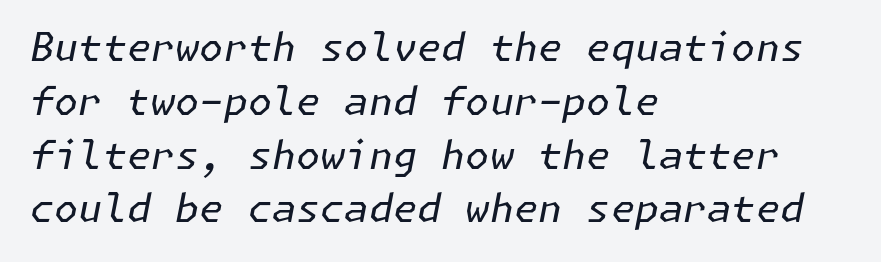
The passage shown stacks its lines at a standard gap. Nobody drew a line under any word here. How are the letters spaced? Ordinarily, with no added tracking. Left-aligned paragraph, ragged on the right.
